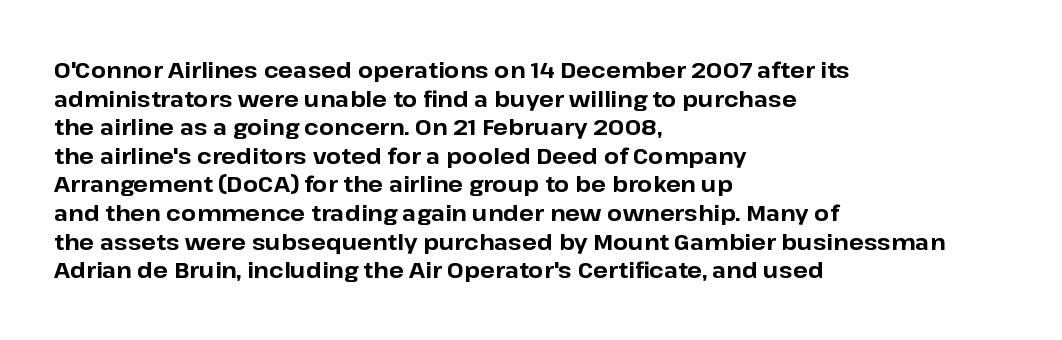
{"italic": "no", "bold": "yes", "underline": "no", "align": "left", "line_spacing": "normal", "line_spacing_ratio": 1.3, "letter_spacing": "normal", "letter_spacing_em": 0.0, "glyph_px": 22}
